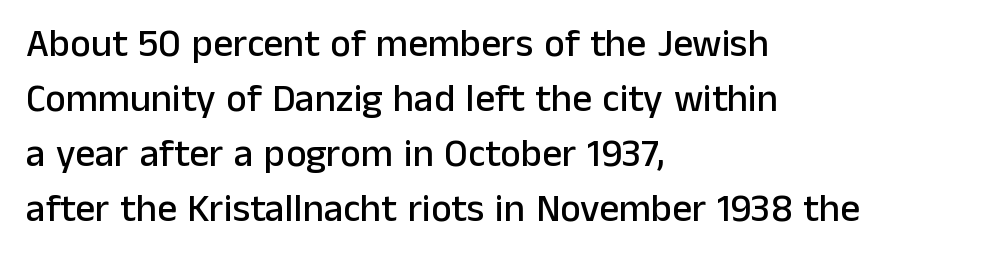
Q: Is the text italic (slanted)? A: No, it is upright.
Q: Is the typeface a serif or a sans-serif typeface? A: Sans-serif.
Q: Is the text underlined? A: No.
Q: How is the paragraph aligned? A: Left-aligned.
Q: Is the spacing between letters normal or unusually wide? A: Normal.
Q: Is the spacing between lines tight, normal or loose? A: Normal.
Q: Width (condensed, normal, or wide)? A: Normal.
Q: Stroke contrast? A: Low.
Q: x-height? A: Medium.
Q: Monospaced? A: No.
